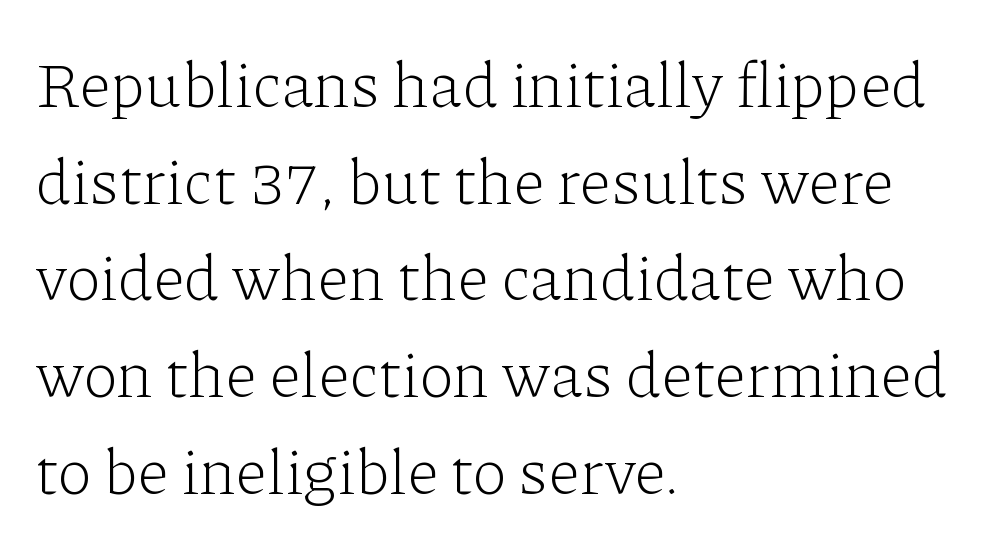
The image shows 64 px light serif type, upright; set left-aligned, normal line spacing (1.51x), normal letter spacing, not underlined; low stroke contrast and a medium x-height.
